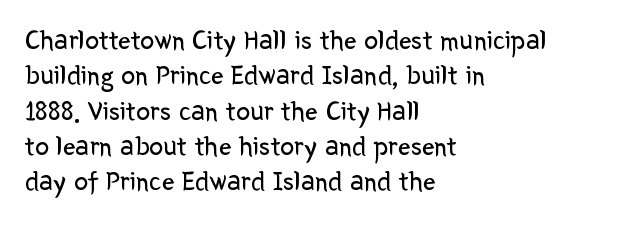
The image shows 28 px regular-weight sans-serif type, upright; set left-aligned, normal line spacing (1.26x), normal letter spacing, not underlined; low stroke contrast and a medium x-height.
